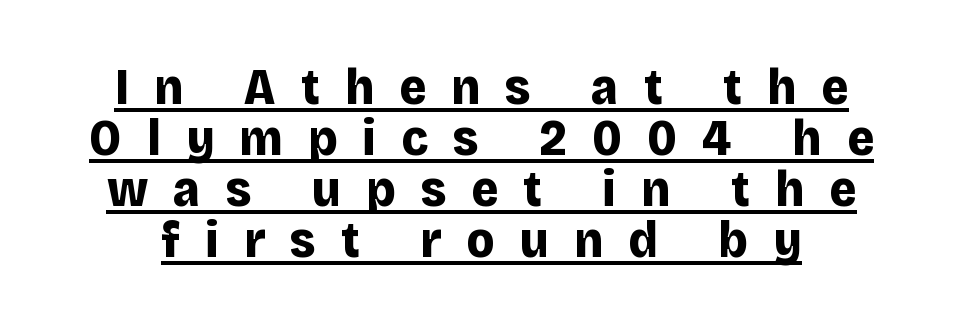
Q: Is the text bold? A: Yes.
Q: Is the text italic (slanted)? A: No, it is upright.
Q: Is the typeface a serif or a sans-serif typeface? A: Sans-serif.
Q: Is the text underlined? A: Yes.
Q: Is the spacing between letters normal or unusually wide? A: Unusually wide.
Q: Is the spacing between lines tight, normal or loose? A: Tight.
Q: Width (condensed, normal, or wide)? A: Normal.
Q: Stroke contrast? A: Low.
Q: x-height? A: Large.
Q: Monospaced? A: No.
